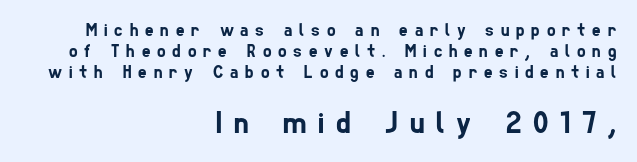
The image shows 31 px condensed sans-serif type; set right-aligned, line spacing 1.16x, unusually wide letter spacing (+0.38 em), not underlined; the second (bottom) block is 1.72x larger; low stroke contrast and a medium x-height.
